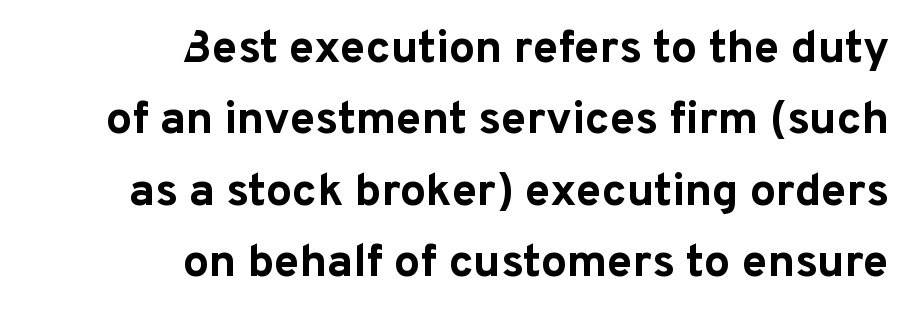
{"serif": "no", "italic": "no", "bold": "yes", "weight": "bold", "width": "normal", "stroke_contrast": "low", "x_height": "medium", "monospaced": "no", "underline": "no", "align": "right", "line_spacing": "normal", "line_spacing_ratio": 1.55, "letter_spacing": "normal", "letter_spacing_em": 0.0, "glyph_px": 46}
